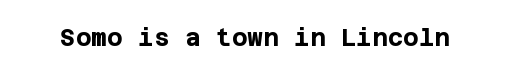
The image shows 24 px bold type, upright; set normal letter spacing, not underlined.
